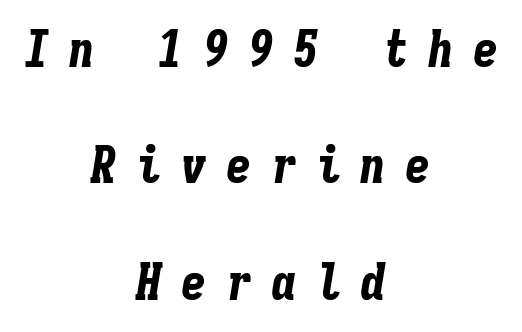
Q: Is the text bold? A: Yes.
Q: Is the text italic (slanted)? A: Yes, it leans right by about 9 degrees.
Q: Is the text underlined? A: No.
Q: How is the paragraph aligned? A: Centered.
Q: Is the spacing between letters normal or unusually wide? A: Unusually wide.
Q: Is the spacing between lines tight, normal or loose? A: Loose.
Q: Width (condensed, normal, or wide)? A: Condensed.
Q: Stroke contrast? A: Low.
Q: x-height? A: Medium.
Q: Monospaced? A: Yes.
